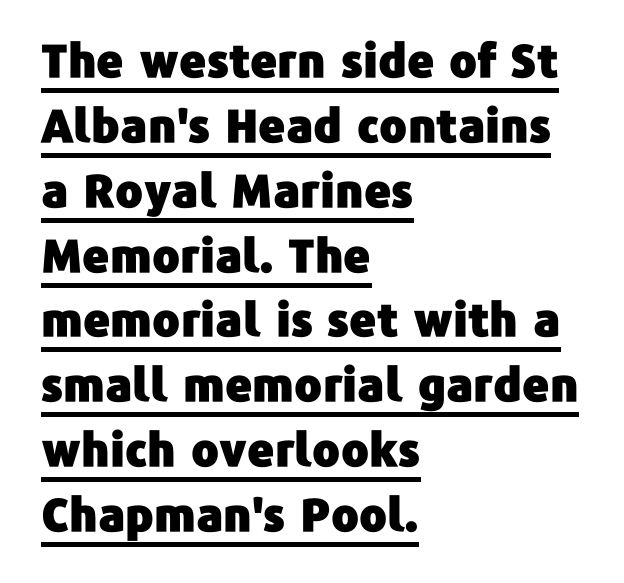
You can tell from the bare stems that sans-serif type was used. Quick note: interline space is typical. The passage is arranged the way most books set body copy — flush left. The rendering uses natural spacing where letterforms have individual widths. The line texture is even and compact thanks to regular tracking. Quick note: not italic, upright.
